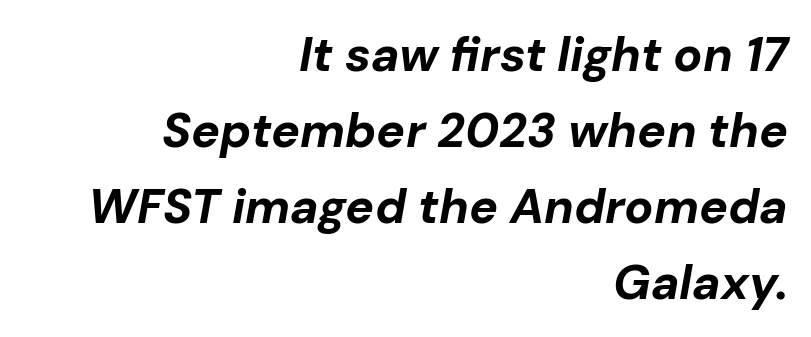
Q: Is the text bold? A: Yes.
Q: Is the text italic (slanted)? A: Yes, it leans right by about 10 degrees.
Q: Is the text underlined? A: No.
Q: How is the paragraph aligned? A: Right-aligned.
Q: Is the spacing between letters normal or unusually wide? A: Normal.
Q: Is the spacing between lines tight, normal or loose? A: Normal.
Q: Width (condensed, normal, or wide)? A: Normal.
Q: Stroke contrast? A: Low.
Q: x-height? A: Medium.
Q: Monospaced? A: No.
